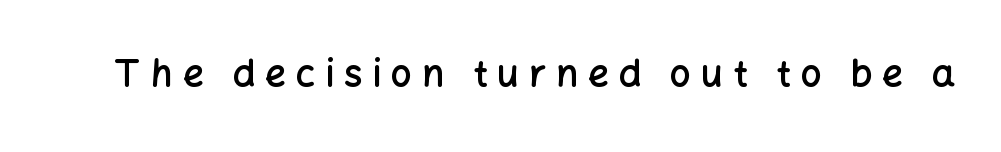
The image shows 37 px semibold sans-serif type, upright; set unusually wide letter spacing (+0.27 em), not underlined; low stroke contrast and a medium x-height.
